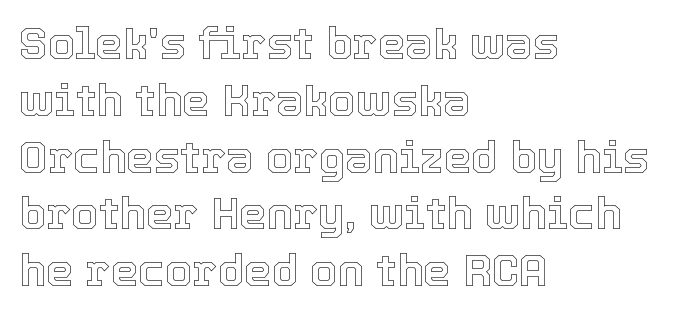
Line spacing here is normal. Lines of text with bare space underneath. A typesetter would call this proportional, since set widths differ per character. Here the glyphs are tracked normally, forming tight word shapes. These lines were composed using upright roman letters.
